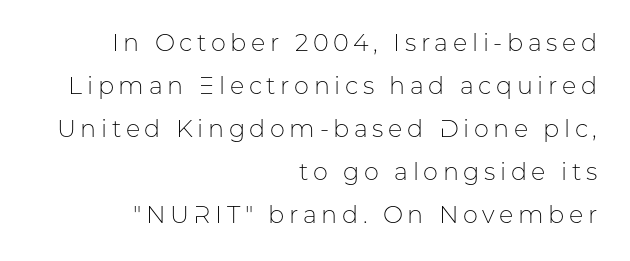
Q: Is the text bold? A: No.
Q: Is the text italic (slanted)? A: No, it is upright.
Q: Is the text underlined? A: No.
Q: How is the paragraph aligned? A: Right-aligned.
